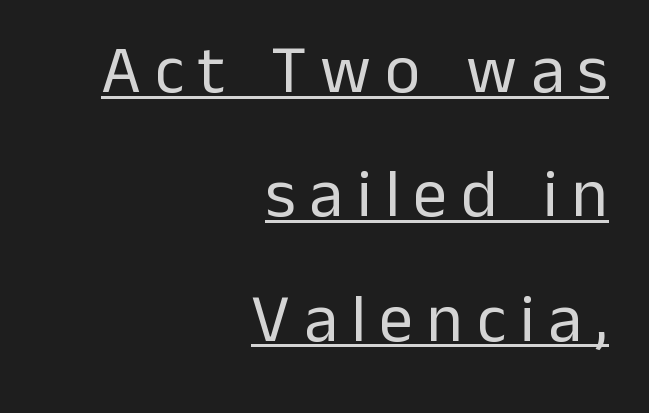
The image shows 68 px regular-weight sans-serif type, upright; set right-aligned, line spacing 1.83x, unusually wide letter spacing (+0.2 em), underlined; low stroke contrast and a medium x-height.
